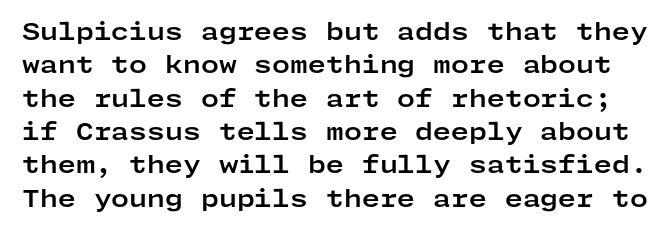
{"italic": "no", "bold": "yes", "underline": "no", "line_spacing": "normal", "line_spacing_ratio": 1.45, "letter_spacing": "normal", "letter_spacing_em": 0.0, "glyph_px": 23}
